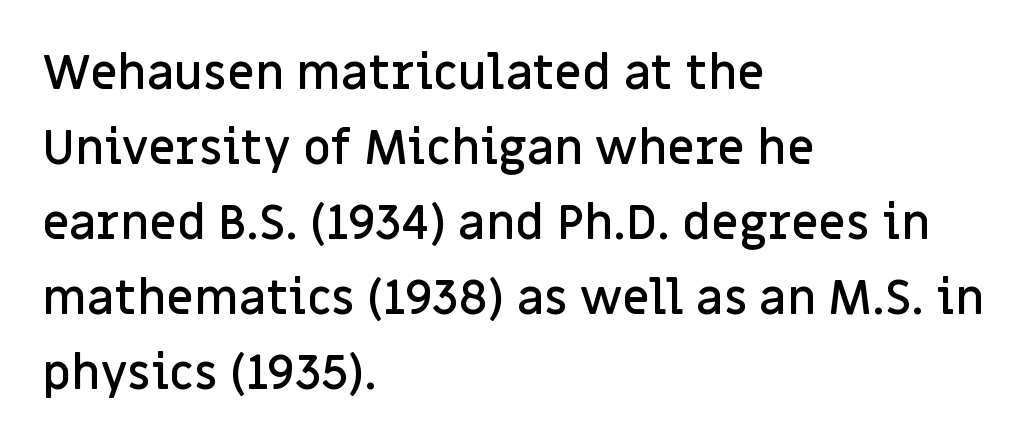
The image shows 48 px semibold sans-serif type, upright; set left-aligned, normal line spacing (1.56x), normal letter spacing, not underlined; low stroke contrast and a large x-height.
